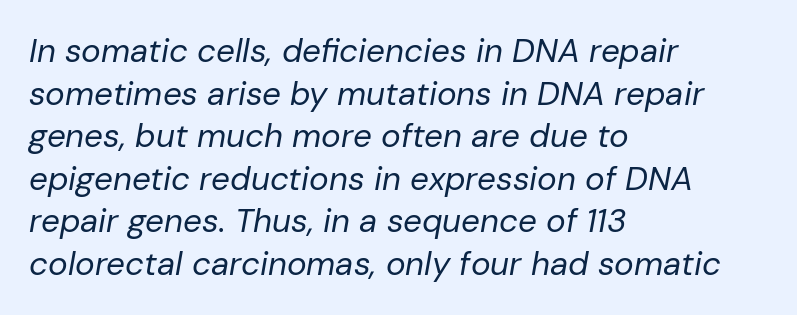
The image shows 33 px regular-weight type, italic (leaning right); set left-aligned, normal line spacing (1.29x), normal letter spacing, not underlined; low stroke contrast and a medium x-height.
